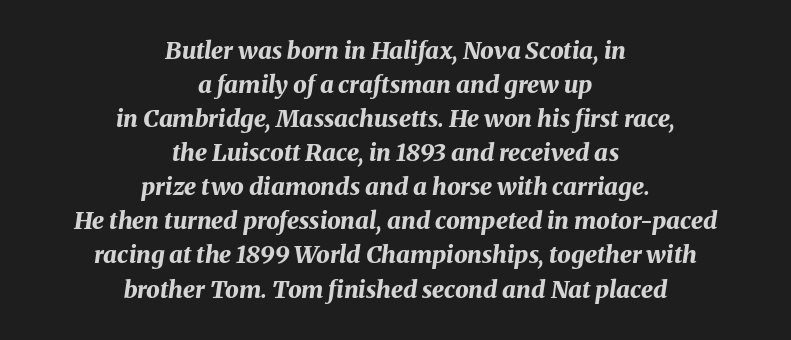
The vertical gap from one line to the next is medium. Letter spacing: default. Its strokes are broad and dark, the hallmark of bold type. Layout note: lines centered.
